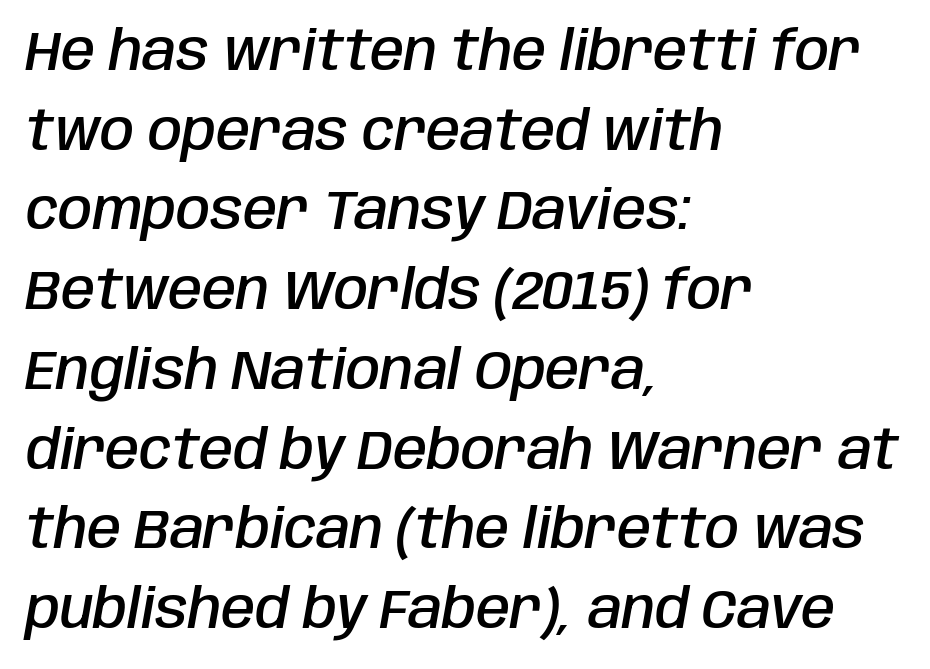
Proportional: the letters do not fall into vertical columns. Line spacing here is normal. The rag falls on the right side of this text block. Letter spacing: default. Underline: absent.
